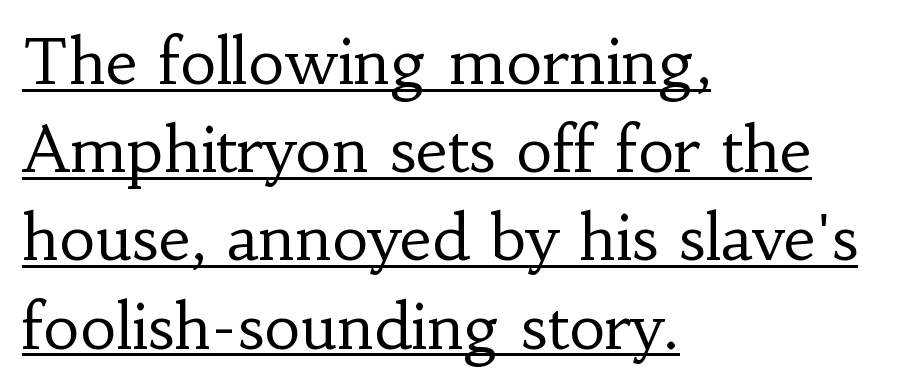
The image shows 63 px regular-weight serif type, upright; set left-aligned, normal line spacing (1.4x), normal letter spacing, underlined; low stroke contrast and a small x-height.
